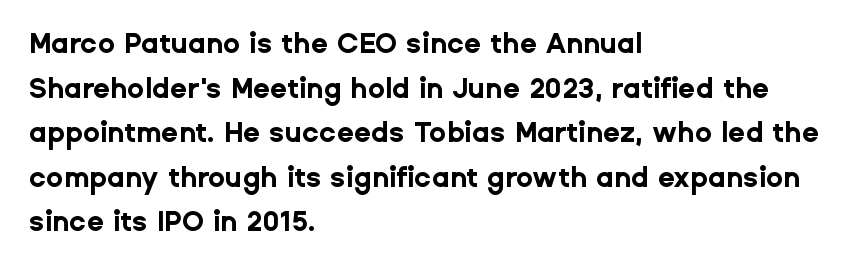
Here the glyphs are tracked normally, forming tight word shapes. On the weight axis this lands at bold, roughly 700. The type sits square on the baseline with zero lean. This rendering employs a face without finishing strokes, i.e., a sans-serif. Note the varied advance widths — an 'i' is clearly narrower than an 'm'. Baseline-to-baseline distance is the conventional proportion of letter height.
